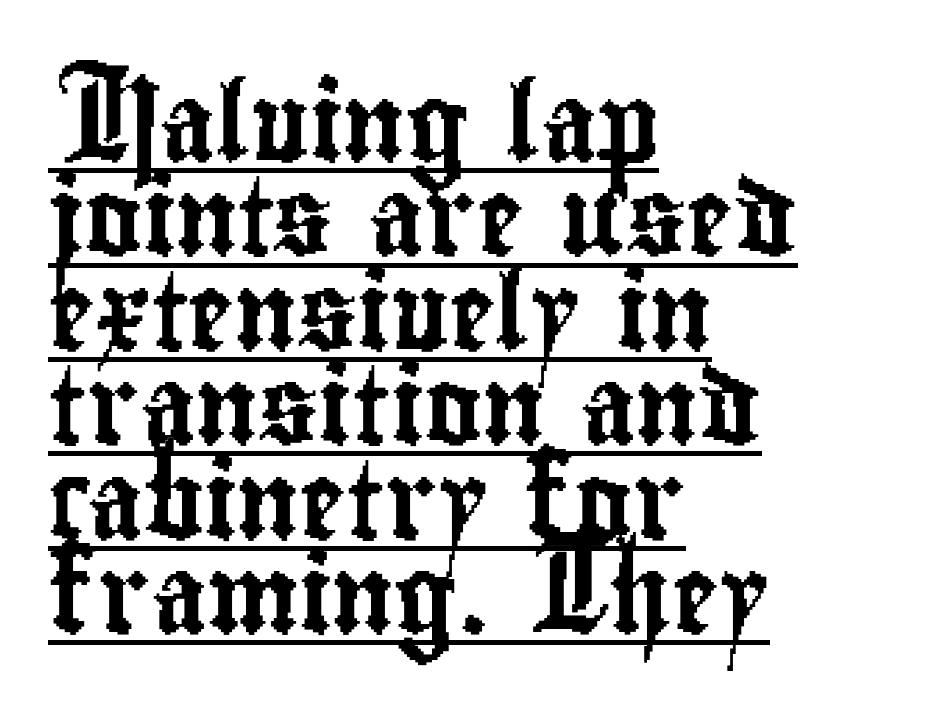
The image shows 78 px condensed sans-serif type, upright; set left-aligned, line spacing 1.21x, normal letter spacing, underlined; low stroke contrast and a small x-height.
